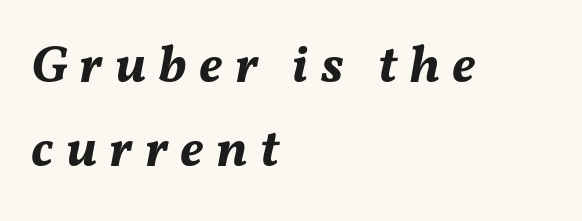
Q: Is the text bold? A: Yes.
Q: Is the text italic (slanted)? A: Yes, it leans right by about 11 degrees.
Q: Is the text underlined? A: No.
Q: How is the paragraph aligned? A: Left-aligned.
Q: Is the spacing between letters normal or unusually wide? A: Unusually wide.
Q: Is the spacing between lines tight, normal or loose? A: Normal.
Q: Width (condensed, normal, or wide)? A: Normal.
Q: Stroke contrast? A: Medium.
Q: x-height? A: Medium.
Q: Monospaced? A: No.
